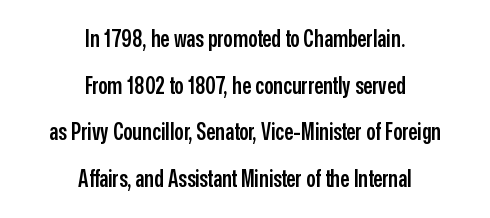
The compositor balanced each line on the midline. Posture: vertical. The rendering uses a large line-height, opening up the rows. The letterforms sit shoulder to shoulder at normal distance. Strokes here are thickened, but only to semibold level. Plain, unruled lines of type.
